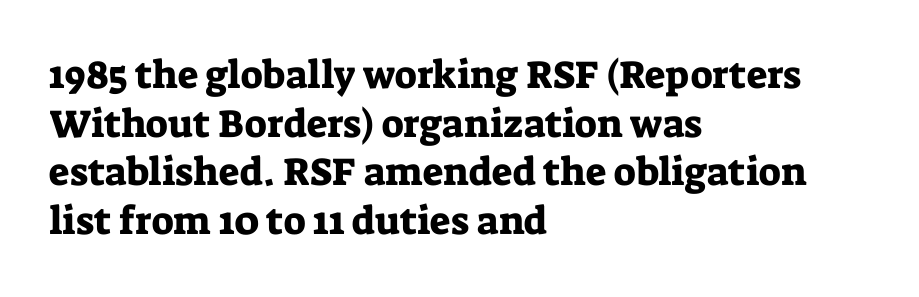
{"serif": "yes", "italic": "no", "width": "normal", "stroke_contrast": "low", "x_height": "medium", "monospaced": "no", "underline": "no", "align": "left", "line_spacing": "normal", "line_spacing_ratio": 1.25, "letter_spacing": "normal", "letter_spacing_em": 0.0, "glyph_px": 39}
